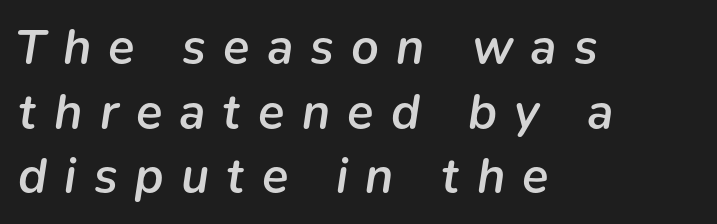
Would a proofreader flag this as italicized? Yes. The space directly below the letters is spotless. Whoever set this chose a conventional vertical rhythm. The passage shown is typed in a proportional face where columns would drift. A somewhat darkened texture: the type is semibold rather than bold.
